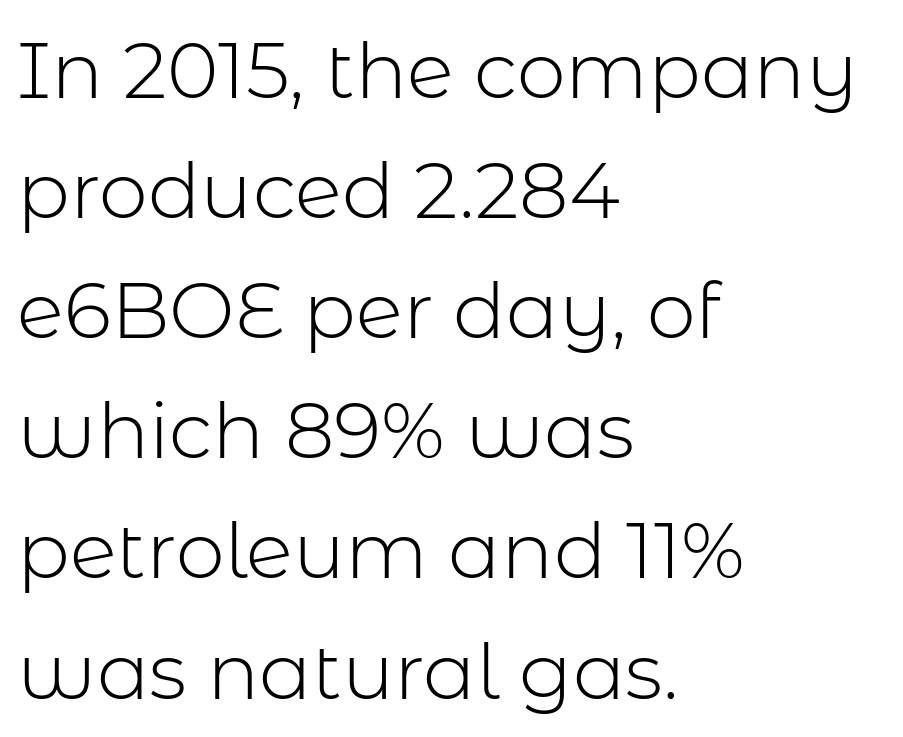
Layout note: lines flush left. Style check: upright. Each word holds together tightly as a unit, with standard inter-letter gaps. Baseline-to-baseline distance is the conventional proportion of letter height. A light-to-regular cut is what we see here.
